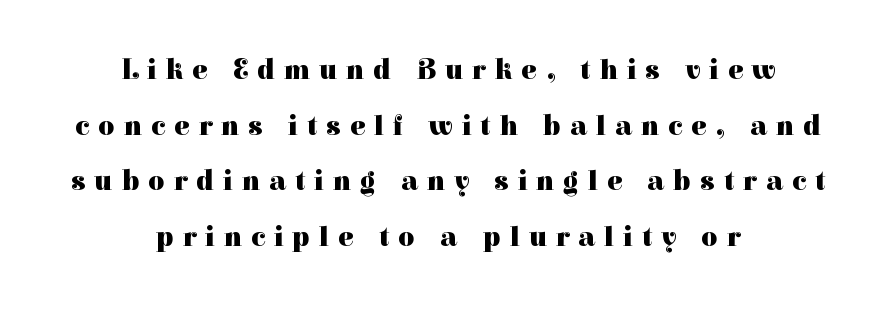
Q: Is the text bold? A: Yes.
Q: Is the text italic (slanted)? A: No, it is upright.
Q: Is the typeface a serif or a sans-serif typeface? A: Serif.
Q: Is the text underlined? A: No.
Q: How is the paragraph aligned? A: Centered.
Q: Is the spacing between letters normal or unusually wide? A: Unusually wide.
Q: Is the spacing between lines tight, normal or loose? A: Loose.
Q: Width (condensed, normal, or wide)? A: Normal.
Q: Stroke contrast? A: High.
Q: x-height? A: Medium.
Q: Monospaced? A: No.
